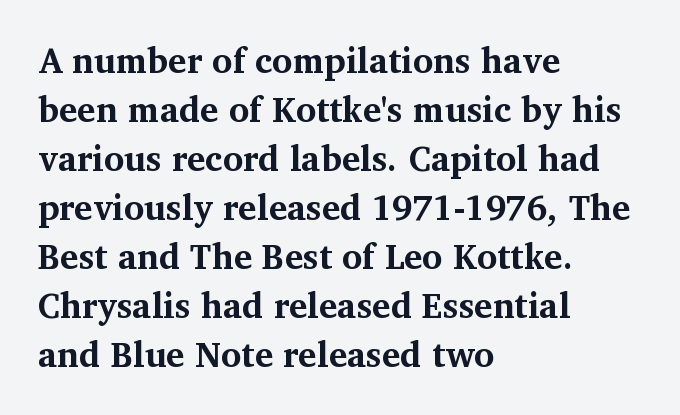
{"serif": "yes", "italic": "no", "bold": "yes", "weight": "bold", "width": "normal", "stroke_contrast": "medium", "x_height": "medium", "monospaced": "no", "underline": "no", "align": "left", "line_spacing": "normal", "line_spacing_ratio": 1.4, "letter_spacing": "normal", "letter_spacing_em": 0.0, "glyph_px": 35}
